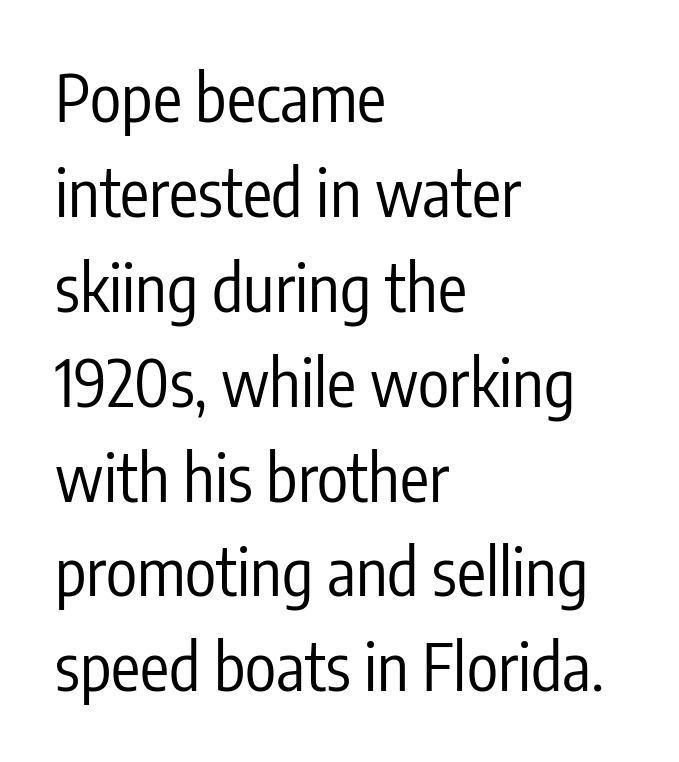
Q: Is the text bold? A: No.
Q: Is the text italic (slanted)? A: No, it is upright.
Q: Is the typeface a serif or a sans-serif typeface? A: Sans-serif.
Q: Is the text underlined? A: No.
Q: How is the paragraph aligned? A: Left-aligned.
Q: Is the spacing between letters normal or unusually wide? A: Normal.
Q: Is the spacing between lines tight, normal or loose? A: Normal.
Q: Width (condensed, normal, or wide)? A: Condensed.
Q: Stroke contrast? A: Low.
Q: x-height? A: Medium.
Q: Monospaced? A: No.
